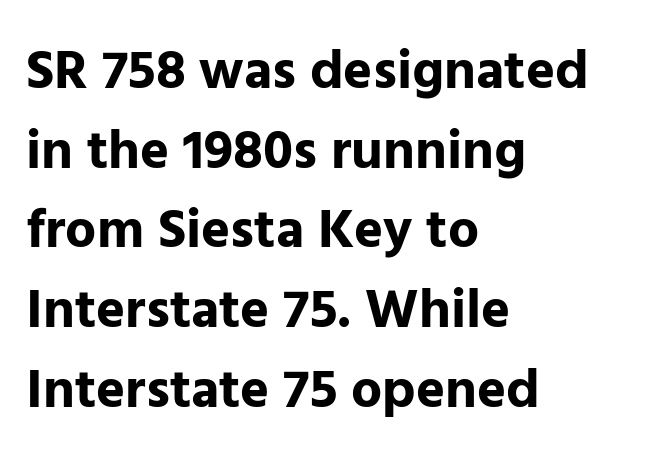
Q: Is the text bold? A: Yes.
Q: Is the text italic (slanted)? A: No, it is upright.
Q: Is the typeface a serif or a sans-serif typeface? A: Sans-serif.
Q: Is the text underlined? A: No.
Q: How is the paragraph aligned? A: Left-aligned.
Q: Is the spacing between letters normal or unusually wide? A: Normal.
Q: Is the spacing between lines tight, normal or loose? A: Normal.
Q: Width (condensed, normal, or wide)? A: Normal.
Q: Stroke contrast? A: Low.
Q: x-height? A: Medium.
Q: Monospaced? A: No.
